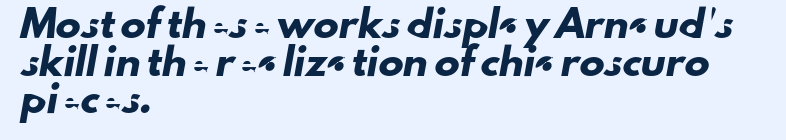
{"underline": "no", "align": "left", "line_spacing": "normal", "line_spacing_ratio": 1.51, "letter_spacing": "normal", "letter_spacing_em": 0.0, "glyph_px": 25}
